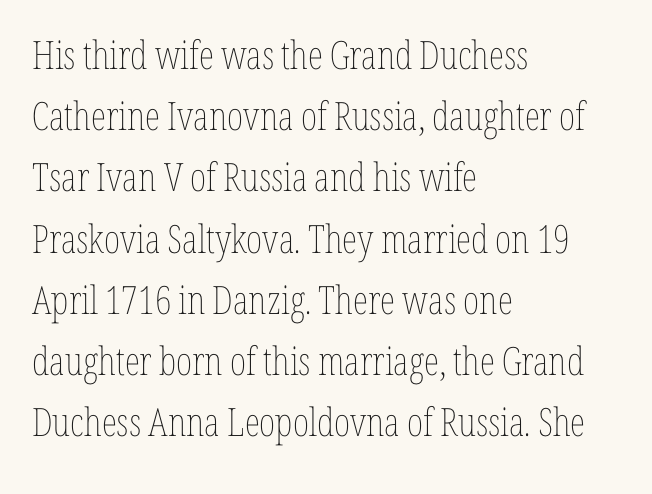
The image shows 39 px thin, condensed type, upright; set left-aligned, normal line spacing (1.57x), normal letter spacing, not underlined; low stroke contrast and a medium x-height.
